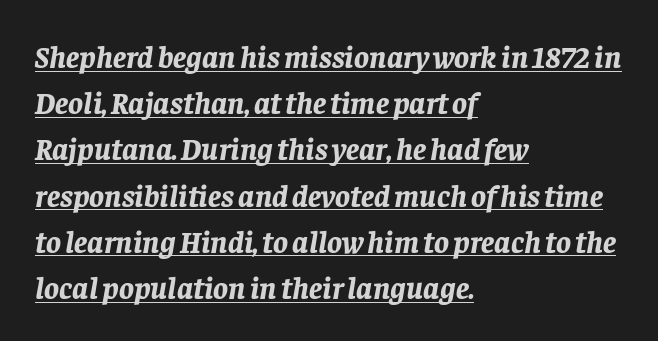
Style check: oblique. The letters advance in unequal steps, a hallmark of proportional type. Interline gaps are of average width in this sample. Stroke thickness is high; the sample reads as a true bold.
